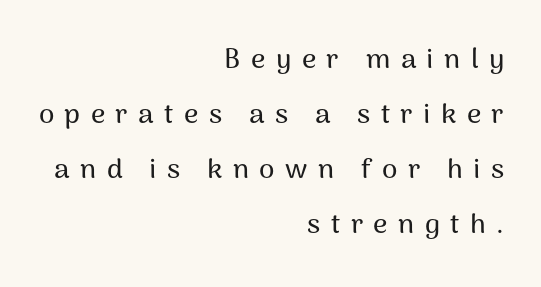
Q: Is the text italic (slanted)? A: No, it is upright.
Q: Is the typeface a serif or a sans-serif typeface? A: Sans-serif.
Q: Is the text underlined? A: No.
Q: How is the paragraph aligned? A: Right-aligned.
Q: Is the spacing between letters normal or unusually wide? A: Unusually wide.
Q: Is the spacing between lines tight, normal or loose? A: Loose.
Q: Width (condensed, normal, or wide)? A: Normal.
Q: Stroke contrast? A: Medium.
Q: x-height? A: Medium.
Q: Monospaced? A: No.
